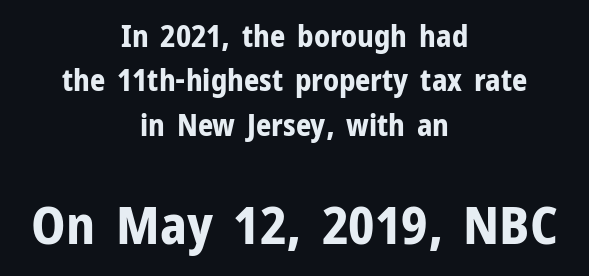
{"serif": "no", "italic": "no", "bold": "yes", "weight": "bold", "width": "normal", "stroke_contrast": "low", "x_height": "medium", "monospaced": "no", "underline": "no", "align": "center", "line_spacing": "normal", "line_spacing_ratio": 1.48, "letter_spacing": "normal", "letter_spacing_em": 0.0, "larger_block": "second", "size_ratio": 1.73, "glyph_px": 52}
